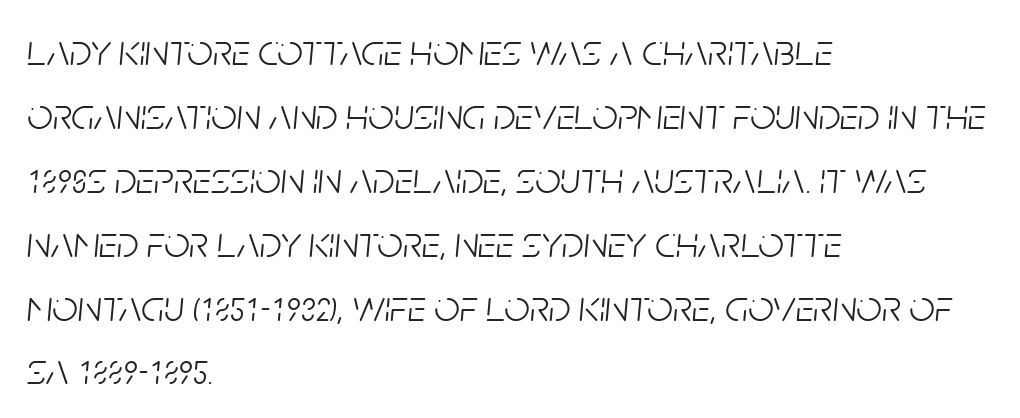
Italic: yes, the glyphs are oblique. The face used here is proportionally spaced, like ordinary book or web type. The letters look calm and open, with moderate or lighter stems. The face used here is rendered with its standard letterfit. Where is the straight margin? On the left.
